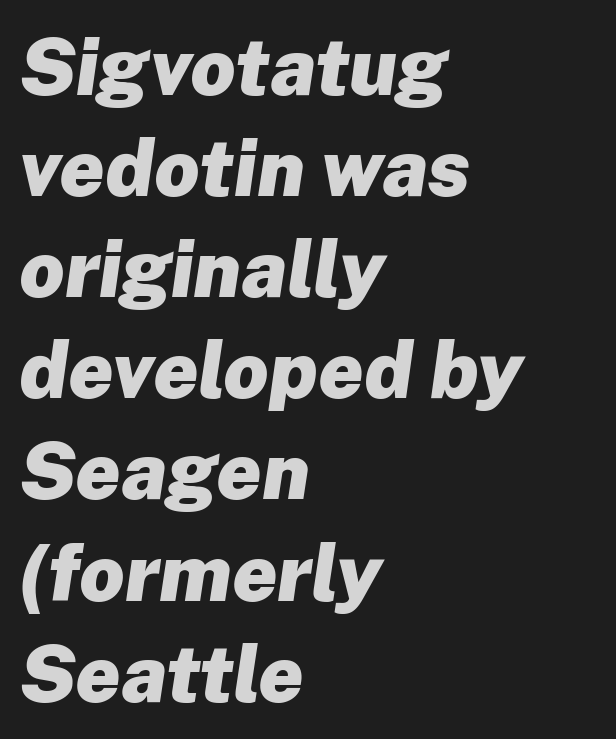
The image shows 79 px heavy type, italic (leaning right); set left-aligned, normal line spacing (1.28x), normal letter spacing, not underlined; low stroke contrast and a medium x-height.
